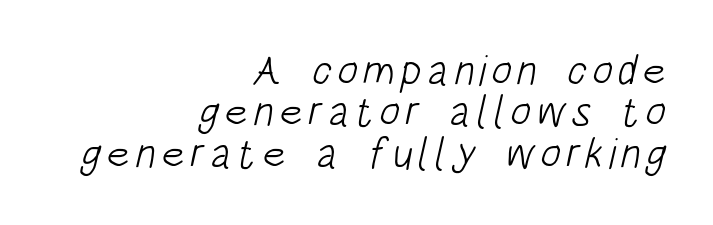
{"serif": "no", "bold": "no", "weight": "light", "width": "condensed", "stroke_contrast": "low", "x_height": "large", "monospaced": "no", "underline": "no", "align": "right", "line_spacing": "tight", "line_spacing_ratio": 0.96, "glyph_px": 43}
